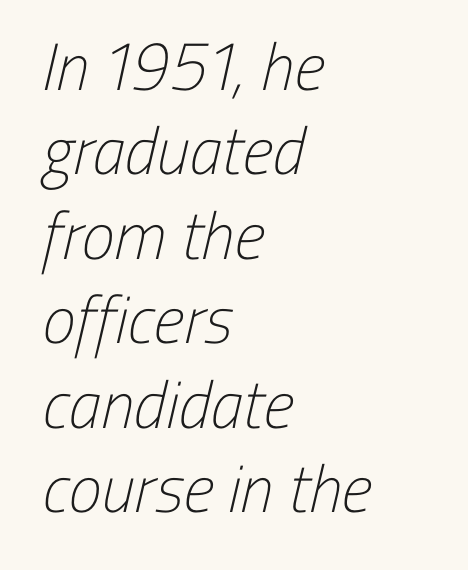
The image shows 67 px light, condensed sans-serif type; set left-aligned, normal line spacing (1.26x), normal letter spacing, not underlined; low stroke contrast and a medium x-height.
